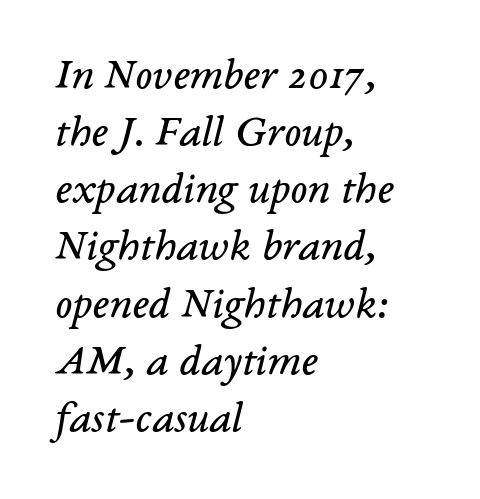
Vertical stems look standard width or narrower in stroke. An italicized treatment has been applied to the whole sample. I'd call this a serif setting — the letters wear small feet. Observe the ordinary spacing: letters are neighbours, not strangers. The designer left line spacing at the default.
